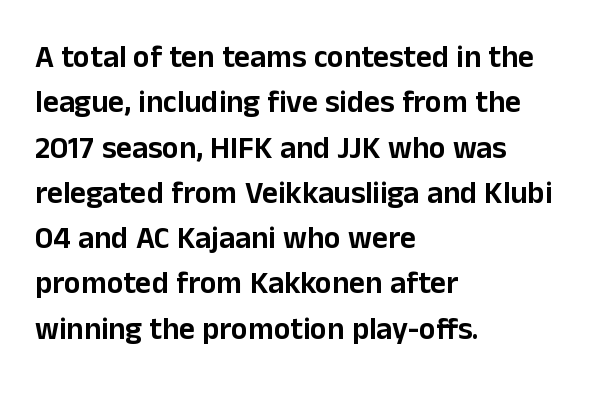
Classification — sans serif. In CSS terms this would be text-align: left. Nothing unusual about the tracking: characters are spaced as the font intends. Summary of vertical rhythm: regular, with standard interline spacing. The specimen omits any rule beneath the text block's lines. These lines were composed using upright roman letters.
